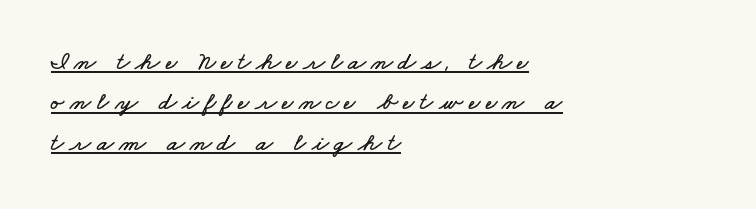
{"underline": "yes", "align": "left", "line_spacing": "normal", "line_spacing_ratio": 1.62, "letter_spacing": "wide", "letter_spacing_em": 0.22, "glyph_px": 25}
